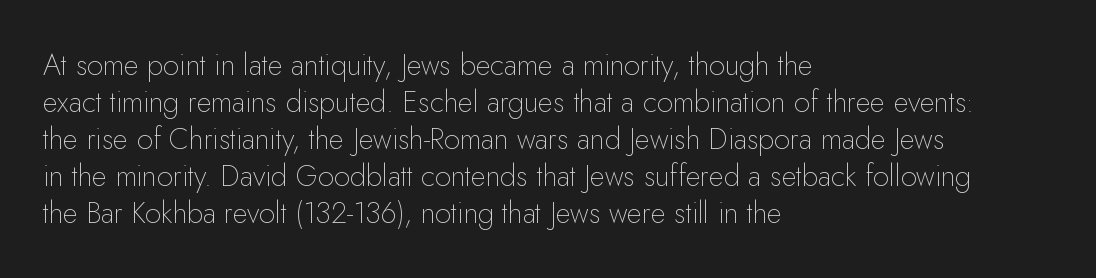
Plain, unruled lines of type. The weight would be labelled regular, book, light, or lighter still. The leading is moderate, giving the passage an even texture. Note the varied advance widths — an 'i' is clearly narrower than an 'm'.
